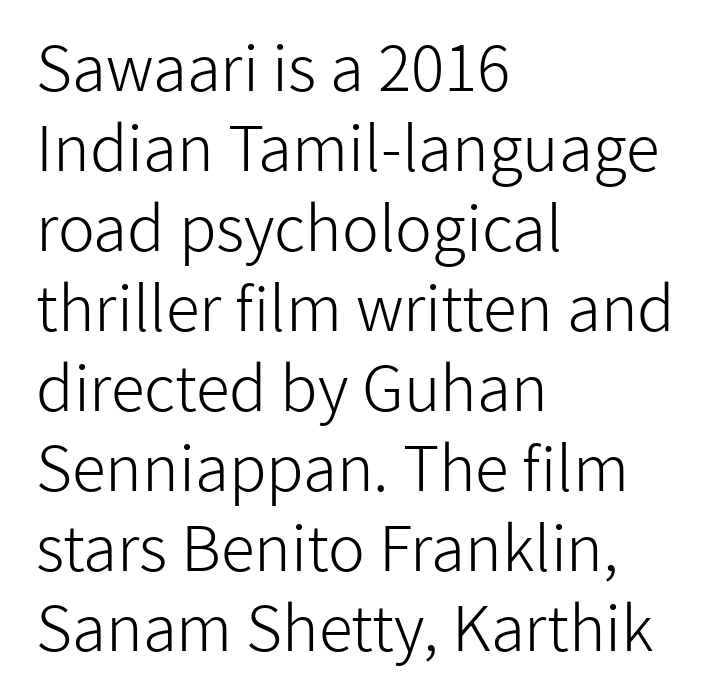
Q: Is the text bold? A: No.
Q: Is the text italic (slanted)? A: No, it is upright.
Q: Is the typeface a serif or a sans-serif typeface? A: Sans-serif.
Q: Is the text underlined? A: No.
Q: How is the paragraph aligned? A: Left-aligned.
Q: Is the spacing between letters normal or unusually wide? A: Normal.
Q: Is the spacing between lines tight, normal or loose? A: Normal.
Q: Width (condensed, normal, or wide)? A: Normal.
Q: Stroke contrast? A: Low.
Q: x-height? A: Medium.
Q: Monospaced? A: No.
